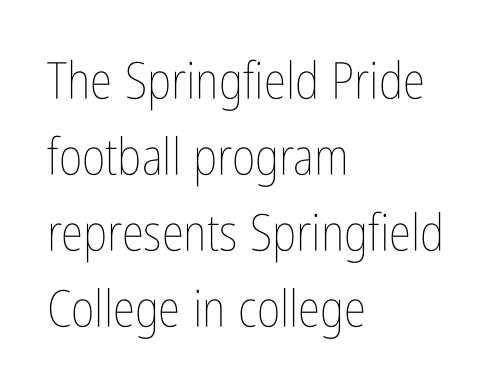
{"italic": "no", "bold": "no", "weight": "thin", "width": "condensed", "stroke_contrast": "low", "x_height": "medium", "monospaced": "no", "underline": "no", "align": "left", "line_spacing": "normal", "line_spacing_ratio": 1.49, "letter_spacing": "normal", "letter_spacing_em": 0.0, "glyph_px": 51}
